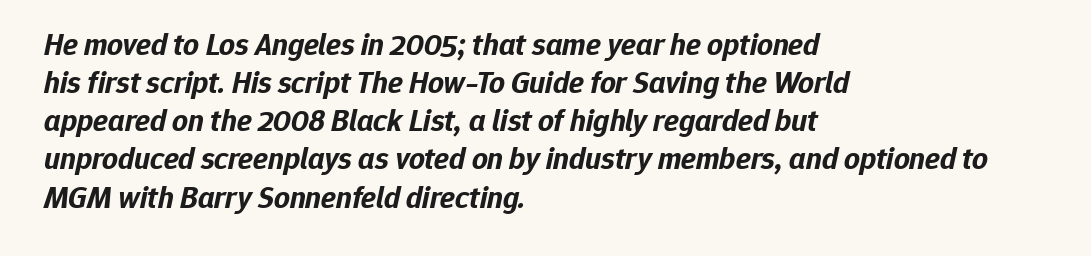
Spacing between characters is what you'd get straight out of the box. Left-aligned paragraph, ragged on the right. Spacing verdict: proportional, widths tailored to each character. Just letters on the line, the space beneath them empty.
